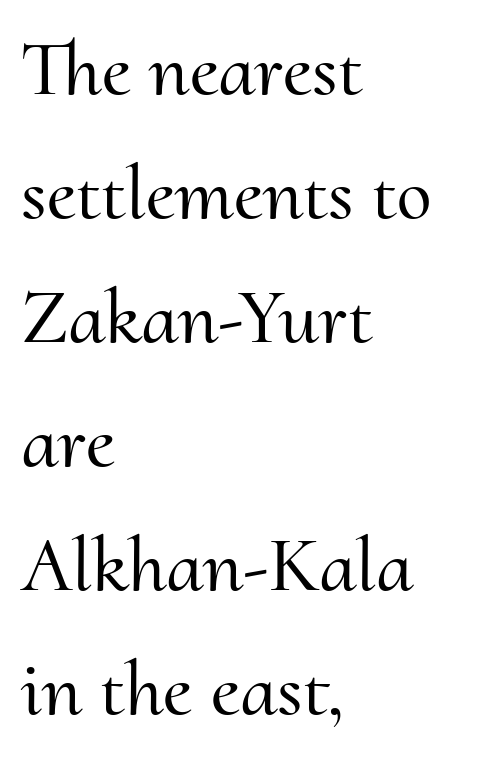
{"serif": "yes", "italic": "no", "width": "normal", "stroke_contrast": "medium", "x_height": "small", "monospaced": "no", "underline": "no", "align": "left", "line_spacing": "normal", "line_spacing_ratio": 1.57, "letter_spacing": "normal", "letter_spacing_em": 0.0, "glyph_px": 79}
